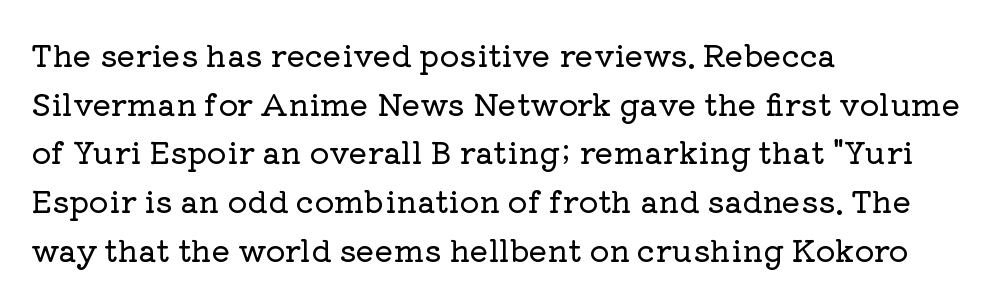
Q: Is the text italic (slanted)? A: No, it is upright.
Q: Is the typeface a serif or a sans-serif typeface? A: Serif.
Q: Is the text underlined? A: No.
Q: How is the paragraph aligned? A: Left-aligned.
Q: Is the spacing between letters normal or unusually wide? A: Normal.
Q: Is the spacing between lines tight, normal or loose? A: Normal.
Q: Width (condensed, normal, or wide)? A: Normal.
Q: Stroke contrast? A: Low.
Q: x-height? A: Medium.
Q: Monospaced? A: No.
